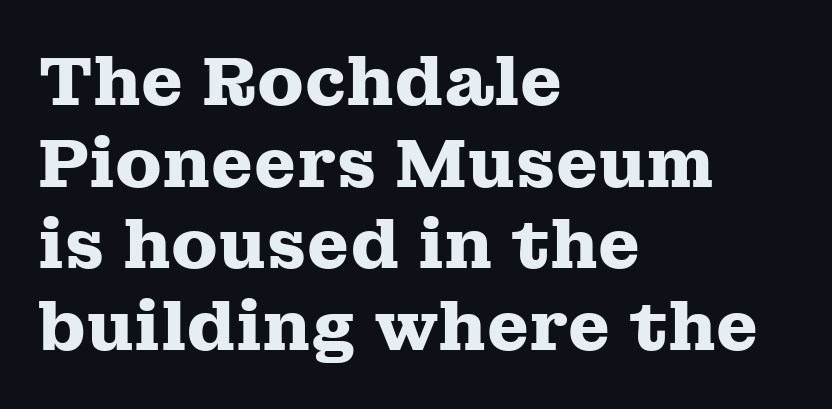
Q: Is the text bold? A: Yes.
Q: Is the text italic (slanted)? A: No, it is upright.
Q: Is the typeface a serif or a sans-serif typeface? A: Serif.
Q: Is the text underlined? A: No.
Q: How is the paragraph aligned? A: Left-aligned.
Q: Is the spacing between letters normal or unusually wide? A: Normal.
Q: Width (condensed, normal, or wide)? A: Wide.
Q: Stroke contrast? A: Medium.
Q: x-height? A: Medium.
Q: Monospaced? A: No.
